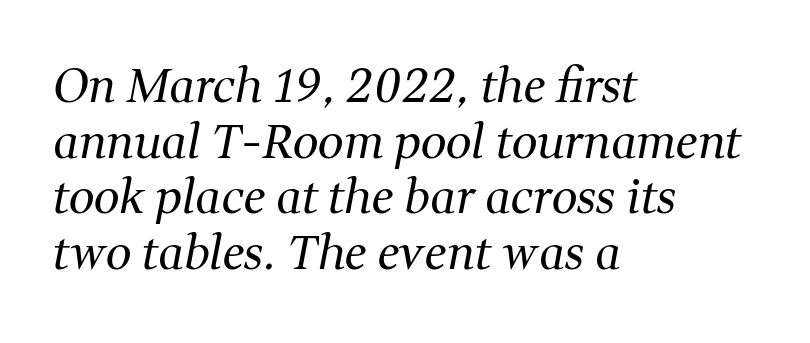
Q: Is the text bold? A: No.
Q: Is the text italic (slanted)? A: Yes, it leans right by about 11 degrees.
Q: Is the typeface a serif or a sans-serif typeface? A: Serif.
Q: Is the text underlined? A: No.
Q: How is the paragraph aligned? A: Left-aligned.
Q: Is the spacing between letters normal or unusually wide? A: Normal.
Q: Width (condensed, normal, or wide)? A: Normal.
Q: Stroke contrast? A: Medium.
Q: x-height? A: Medium.
Q: Monospaced? A: No.
